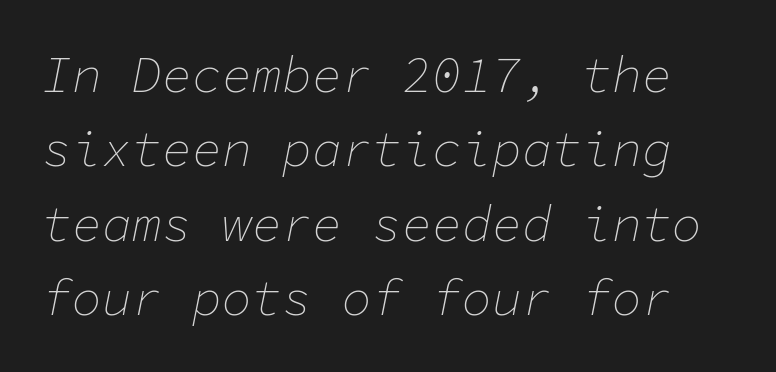
{"italic": "yes", "lean": "right", "slant_degrees": 11, "bold": "no", "weight": "thin", "width": "normal", "stroke_contrast": "low", "x_height": "medium", "monospaced": "yes", "underline": "no", "line_spacing": "normal", "line_spacing_ratio": 1.49, "letter_spacing": "normal", "letter_spacing_em": 0.0, "glyph_px": 50}
